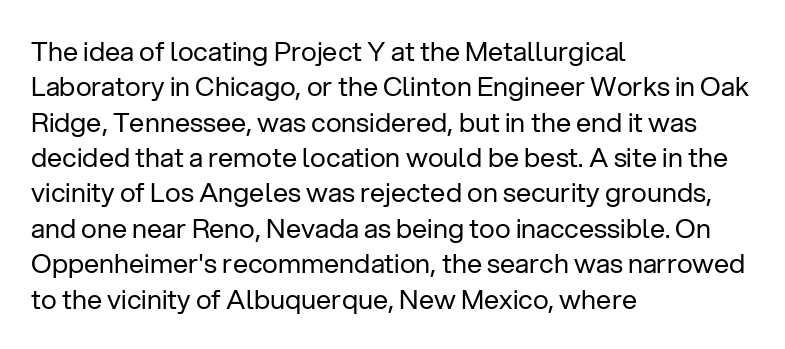
Q: Is the text bold? A: No.
Q: Is the text italic (slanted)? A: No, it is upright.
Q: Is the text underlined? A: No.
Q: How is the paragraph aligned? A: Left-aligned.
Q: Is the spacing between letters normal or unusually wide? A: Normal.
Q: Is the spacing between lines tight, normal or loose? A: Normal.
